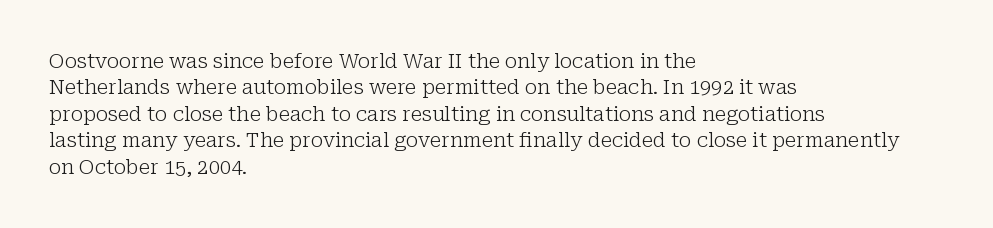
Characters remain perfectly vertical along every line. Rows of type keep a routine distance in the vertical direction. The face looks like a standard text weight, possibly lighter. Letter spacing: default. Each row of text sits above clean, open space.
